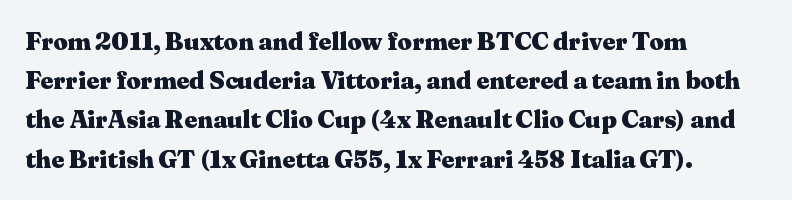
The image shows 25 px bold type, upright; set left-aligned, normal line spacing (1.57x), normal letter spacing, not underlined.
